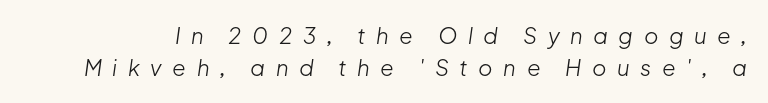
Q: Is the text bold? A: No.
Q: Is the text italic (slanted)? A: Yes, it leans right by about 8 degrees.
Q: Is the text underlined? A: No.
Q: Is the spacing between letters normal or unusually wide? A: Unusually wide.
Q: Is the spacing between lines tight, normal or loose? A: Normal.
